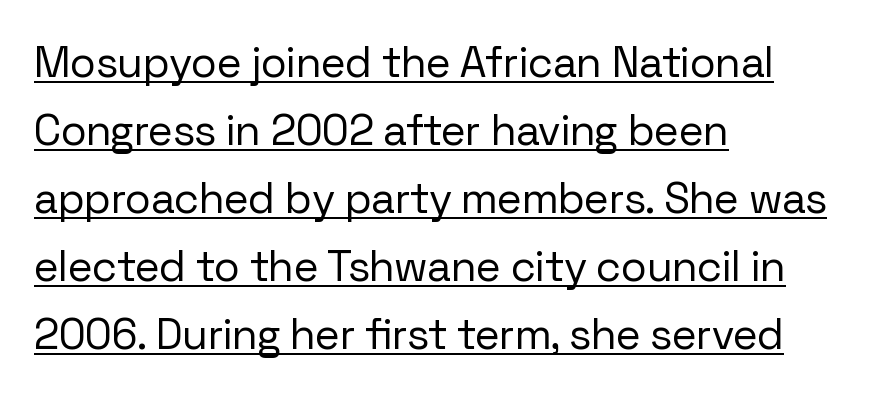
The image shows 43 px regular-weight sans-serif type, upright; set left-aligned, normal line spacing (1.58x), normal letter spacing, underlined; low stroke contrast and a medium x-height.
